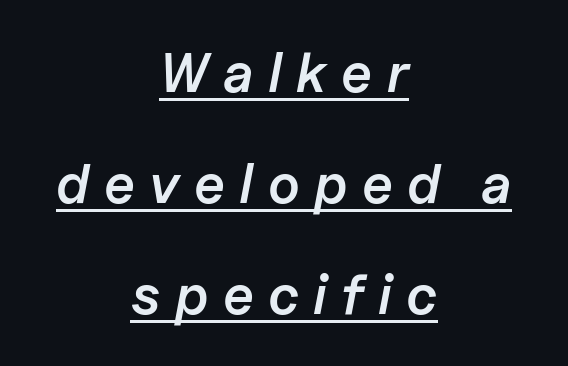
Looking at the ascenders, they clearly lean. Which margin do the lines hug? Neither — every line sits in the middle. Check the space under the baseline: a stroke is drawn there. Leading: increased. Semibold letterforms, between regular and bold. This sample has the flowing, uneven cadence of proportional lettering.
